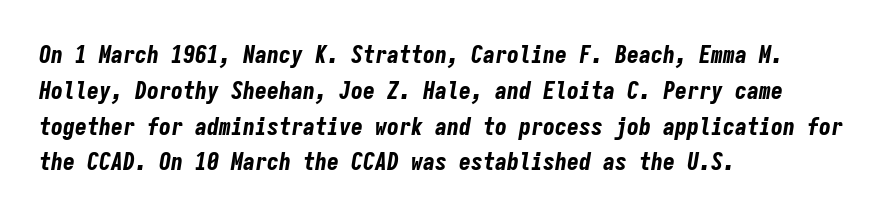
{"italic": "yes", "lean": "right", "slant_degrees": 9, "bold": "yes", "underline": "no", "align": "left", "line_spacing": "normal", "line_spacing_ratio": 1.49, "letter_spacing": "normal", "letter_spacing_em": 0.0, "glyph_px": 24}
